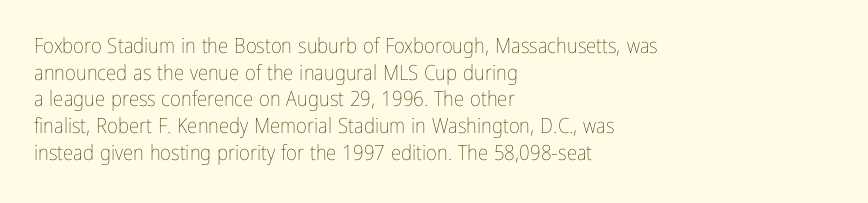
Summary of weight: not heavy and not bold. The vertical gap from one line to the next is medium. The type is set solid horizontally, with unmodified tracking. No italicization has been applied; the sample stays upright. The paragraph shown leans on its left margin. The gap between lines stays unmarked.
